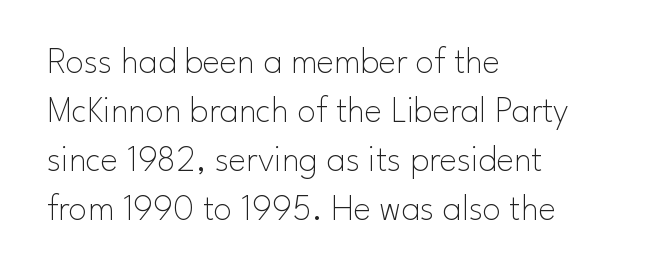
The image shows 37 px thin sans-serif type, upright; set left-aligned, normal line spacing (1.32x), normal letter spacing, not underlined; low stroke contrast and a small x-height.
